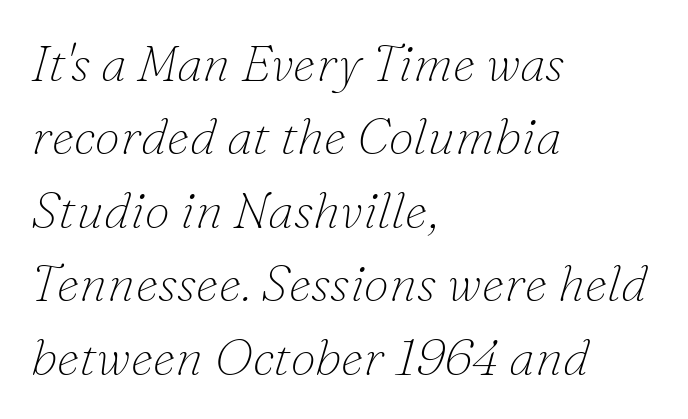
{"serif": "yes", "italic": "yes", "lean": "right", "slant_degrees": 16, "bold": "no", "weight": "thin", "width": "normal", "stroke_contrast": "low", "x_height": "small", "monospaced": "no", "underline": "no", "align": "left", "line_spacing": "normal", "line_spacing_ratio": 1.44, "letter_spacing": "normal", "letter_spacing_em": 0.0, "glyph_px": 51}
